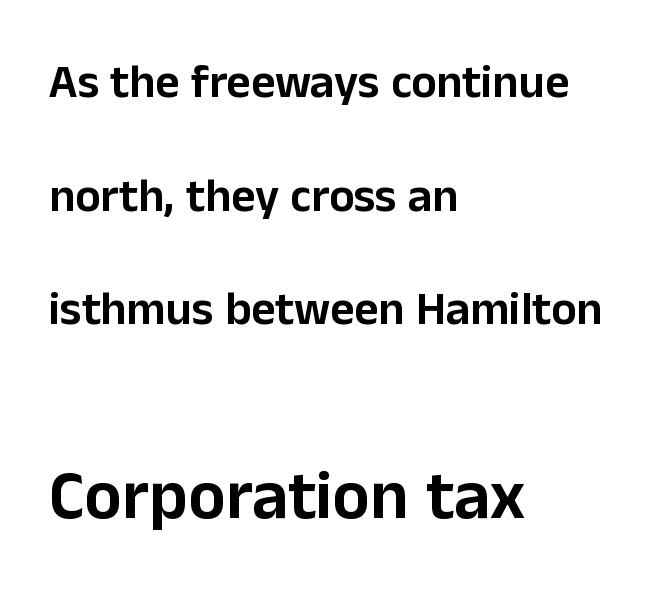
{"serif": "no", "italic": "no", "width": "normal", "stroke_contrast": "low", "x_height": "medium", "monospaced": "no", "underline": "no", "align": "left", "line_spacing": "loose", "line_spacing_ratio": 2.42, "letter_spacing": "normal", "letter_spacing_em": 0.0, "larger_block": "second", "size_ratio": 1.49, "glyph_px": 70}
